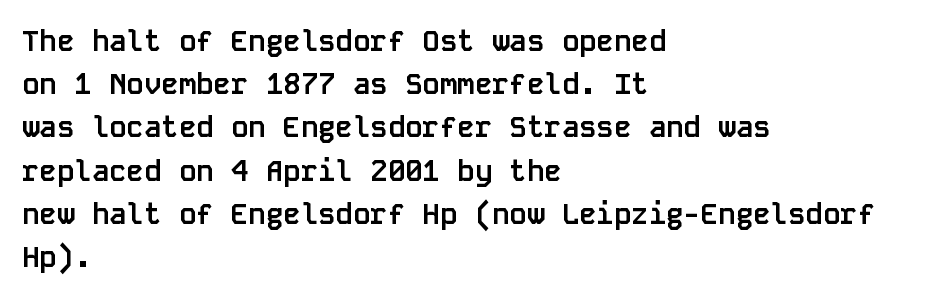
The image shows 29 px semibold sans-serif type, upright, monospaced; set left-aligned, normal line spacing (1.49x), normal letter spacing, not underlined; low stroke contrast and a large x-height.
